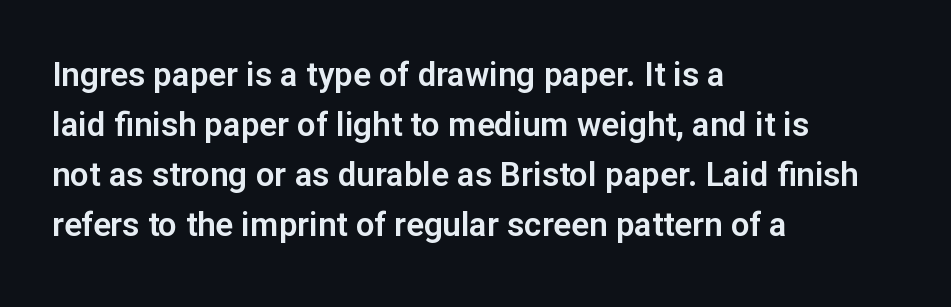
No word sits above an underline. Tall strokes in this sample are plumb rather than angled. Do the characters align in a grid? No, the font is proportional. Serifs: no, the terminals of the letterforms are clean.
